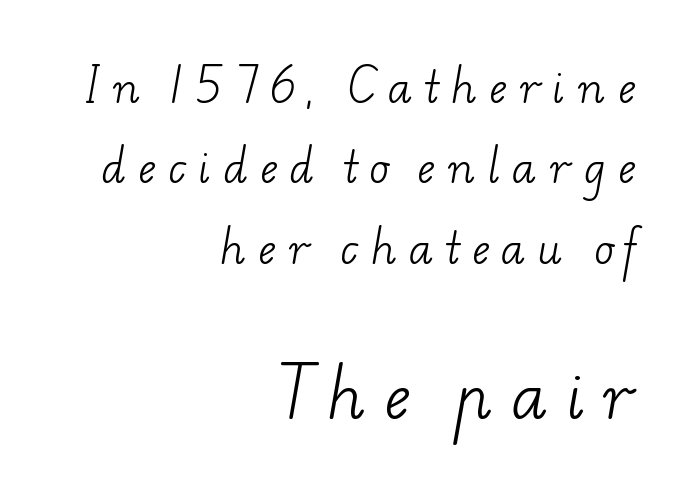
Q: Is the text bold? A: No.
Q: Is the typeface a serif or a sans-serif typeface? A: Serif.
Q: Is the text underlined? A: No.
Q: How is the paragraph aligned? A: Right-aligned.
Q: Is the spacing between letters normal or unusually wide? A: Unusually wide.
Q: Is the spacing between lines tight, normal or loose? A: Loose.
Q: Which block of text is set in a larger size, the first (top) or the second (bottom)? A: The second (bottom) one.
Q: Width (condensed, normal, or wide)? A: Wide.
Q: Stroke contrast? A: Low.
Q: x-height? A: Small.
Q: Monospaced? A: No.
